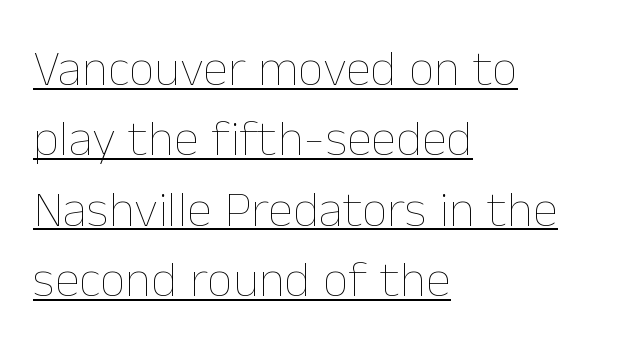
The image shows 51 px thin type, upright; set left-aligned, normal line spacing (1.38x), normal letter spacing, underlined; low stroke contrast and a medium x-height.
